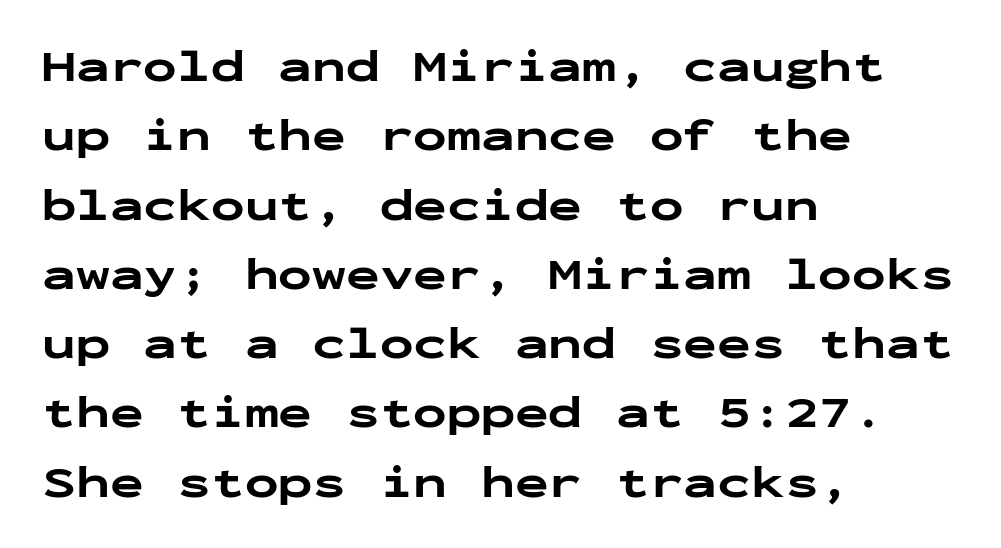
Vertically, the passage feels balanced, rows spaced as you'd expect. Layout note: lines flush left. Spacing verdict: monospaced, one width for all characters. Notice how the stems are strictly vertical — no italics here.
